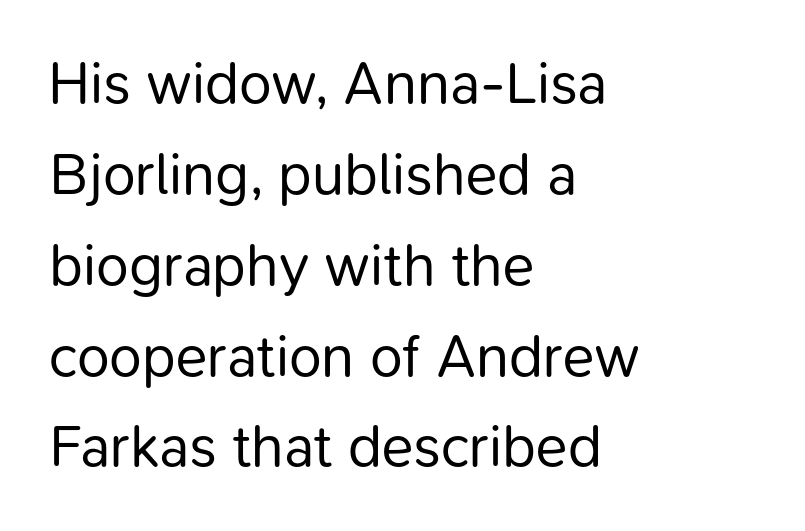
The font sits on the lighter half of the weight spectrum, regular included. This rendering features lettering with no underline. Caption: multi-line text, flush left, ragged right. Font category for this specimen: sans-serif. Nobody touched the tracking dial on this one.
